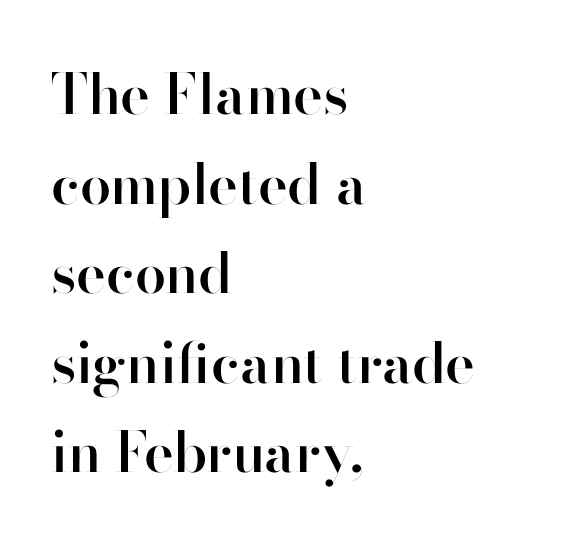
Horizontally, the lines are justified to the leading edge only. You could not count columns in this text — the font is proportionally spaced. The specimen omits any rule beneath the text block's lines. Grotesque or geometric, the face here clearly has no serifs.
